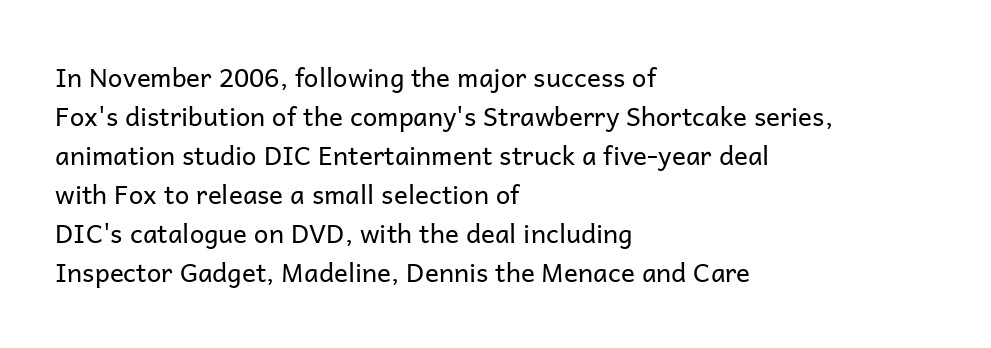
The image shows 26 px text type, upright; set left-aligned, normal line spacing (1.5x), normal letter spacing, not underlined.
